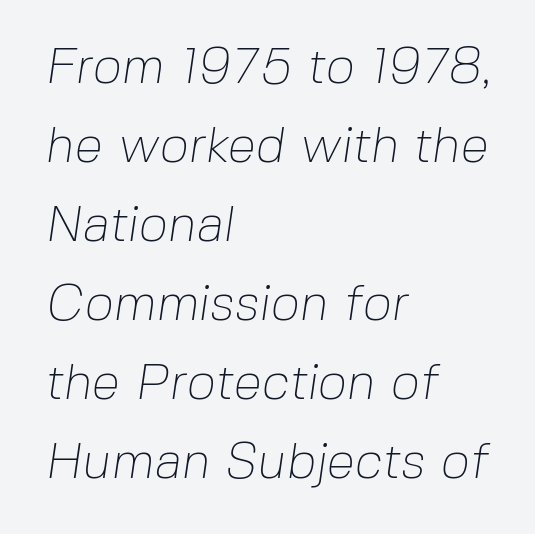
{"serif": "no", "bold": "no", "weight": "thin", "width": "normal", "stroke_contrast": "low", "x_height": "medium", "monospaced": "no", "underline": "no", "align": "left", "line_spacing": "normal", "line_spacing_ratio": 1.55, "letter_spacing": "normal", "letter_spacing_em": 0.0, "glyph_px": 51}
